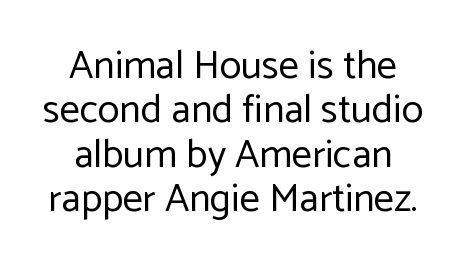
Q: Is the text bold? A: No.
Q: Is the text italic (slanted)? A: No, it is upright.
Q: Is the typeface a serif or a sans-serif typeface? A: Sans-serif.
Q: Is the text underlined? A: No.
Q: How is the paragraph aligned? A: Centered.
Q: Is the spacing between letters normal or unusually wide? A: Normal.
Q: Is the spacing between lines tight, normal or loose? A: Tight.
Q: Width (condensed, normal, or wide)? A: Normal.
Q: Stroke contrast? A: Low.
Q: x-height? A: Medium.
Q: Monospaced? A: No.
